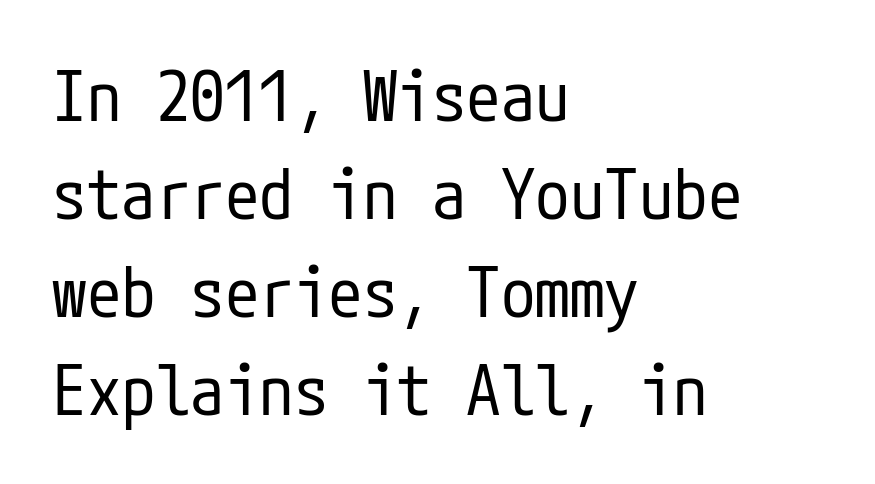
{"serif": "no", "italic": "no", "bold": "no", "weight": "regular", "width": "condensed", "stroke_contrast": "low", "x_height": "medium", "underline": "no", "align": "left", "line_spacing": "normal", "line_spacing_ratio": 1.42, "letter_spacing": "normal", "letter_spacing_em": 0.0, "glyph_px": 69}
